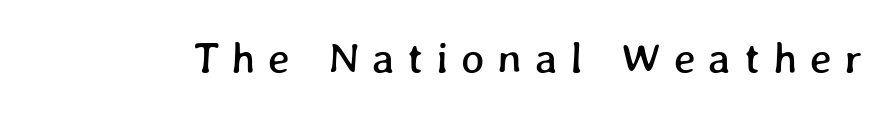
Honestly, there is no underline to notice here at all. Tracking here is generous; glyphs stand well apart from one another. Varying glyph widths throughout — classic text-font behaviour.
